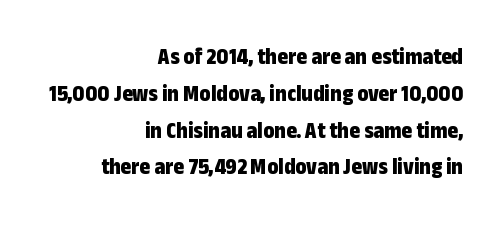
Inter-character spacing is left at the font's built-in metrics. Descenders hang freely into open space. These lines stack with their right ends in a neat column. In terms of leading, this rendering sits right in the middle. The glyphs have the mass of a bold cut.
